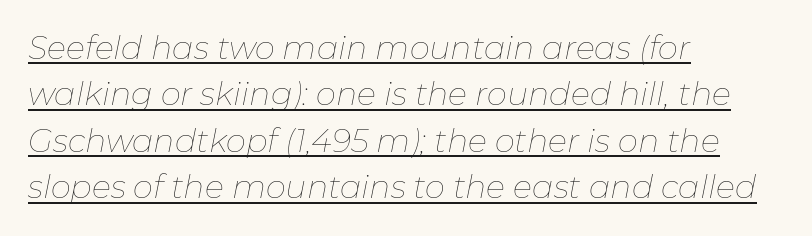
The image shows 32 px thin type, italic (leaning right); set left-aligned, normal line spacing (1.45x), normal letter spacing, underlined; low stroke contrast and a medium x-height.
